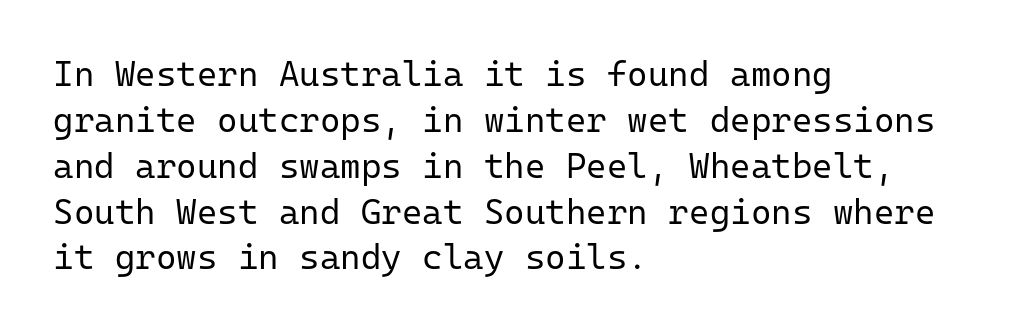
The typesetting does not lean heavy: it is not bold. Has an underline been added? It has not. Interline gaps are of average width in this sample. These lines are composed in type without serifs.
